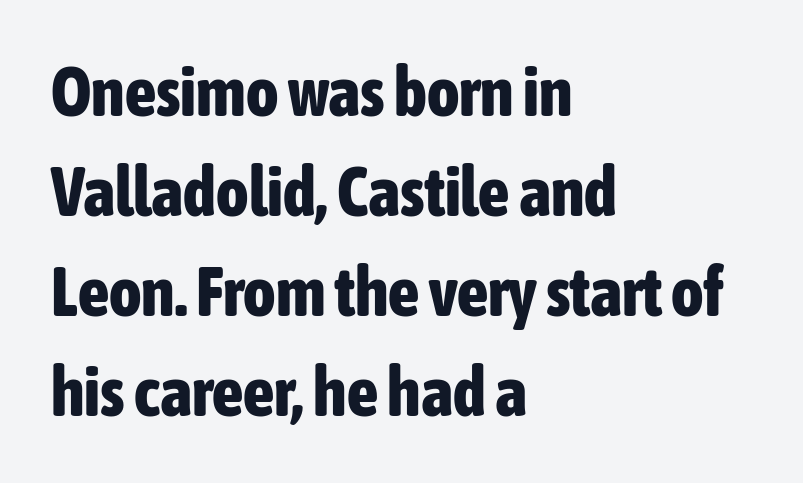
{"serif": "no", "italic": "no", "bold": "yes", "weight": "bold", "width": "condensed", "stroke_contrast": "low", "x_height": "medium", "monospaced": "no", "underline": "no", "align": "left", "line_spacing": "normal", "line_spacing_ratio": 1.45, "letter_spacing": "normal", "letter_spacing_em": 0.0, "glyph_px": 69}
